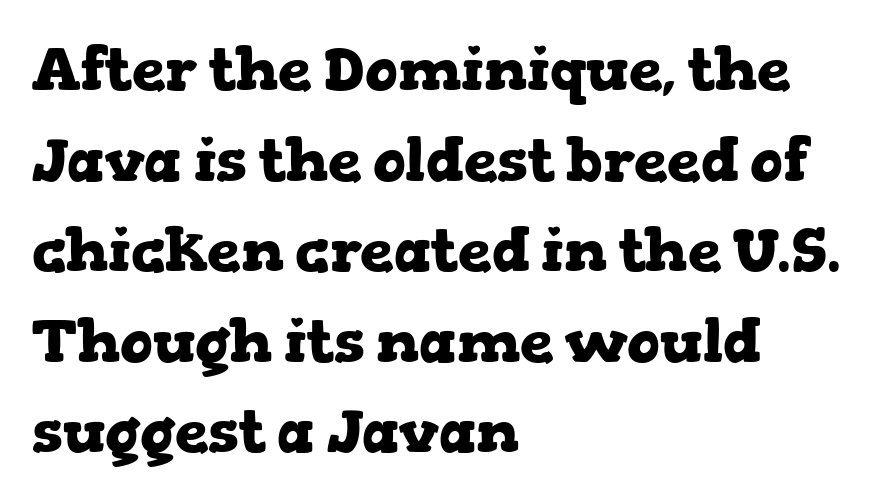
{"serif": "yes", "italic": "no", "bold": "yes", "weight": "heavy", "width": "wide", "stroke_contrast": "low", "x_height": "medium", "monospaced": "no", "underline": "no", "align": "left", "line_spacing": "normal", "line_spacing_ratio": 1.51, "letter_spacing": "normal", "letter_spacing_em": 0.0, "glyph_px": 60}
